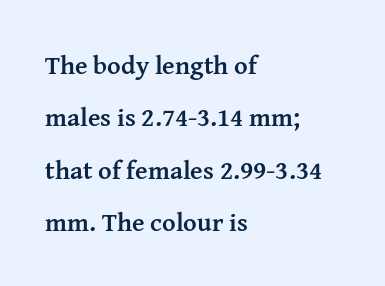
The image shows 26 px bold type, upright; set left-aligned, loose line spacing (2.01x), normal letter spacing, not underlined.
